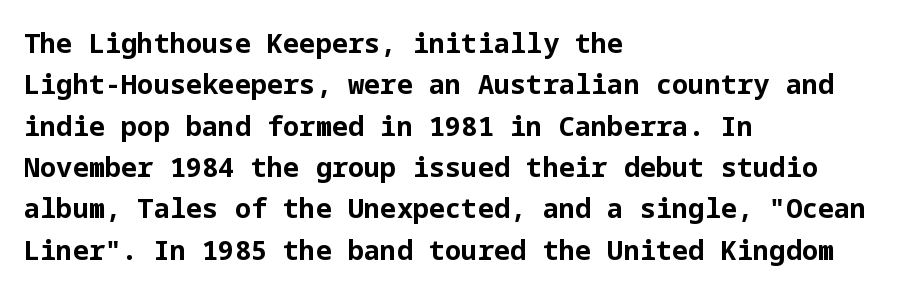
The image shows 27 px bold type, upright; set left-aligned, normal line spacing (1.53x), normal letter spacing, not underlined.
